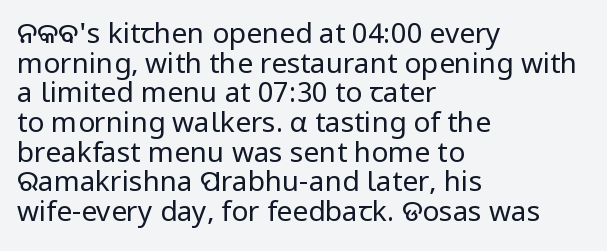
Q: Is the text bold? A: No.
Q: Is the text italic (slanted)? A: No, it is upright.
Q: Is the typeface a serif or a sans-serif typeface? A: Sans-serif.
Q: Is the text underlined? A: No.
Q: How is the paragraph aligned? A: Left-aligned.
Q: Is the spacing between letters normal or unusually wide? A: Normal.
Q: Is the spacing between lines tight, normal or loose? A: Tight.
Q: Width (condensed, normal, or wide)? A: Normal.
Q: Stroke contrast? A: Low.
Q: x-height? A: Medium.
Q: Monospaced? A: No.
